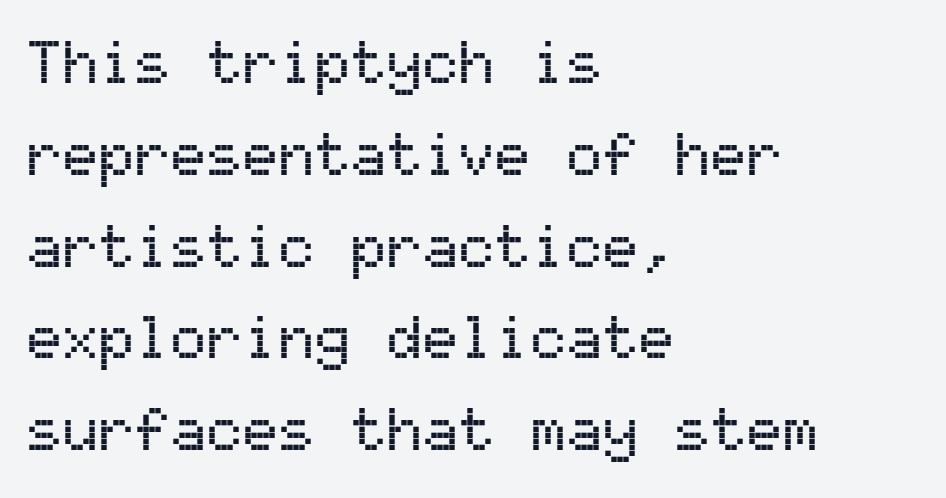
Q: Is the text italic (slanted)? A: No, it is upright.
Q: Is the typeface a serif or a sans-serif typeface? A: Sans-serif.
Q: Is the text underlined? A: No.
Q: How is the paragraph aligned? A: Left-aligned.
Q: Is the spacing between letters normal or unusually wide? A: Normal.
Q: Is the spacing between lines tight, normal or loose? A: Normal.
Q: Width (condensed, normal, or wide)? A: Normal.
Q: Stroke contrast? A: Medium.
Q: x-height? A: Medium.
Q: Monospaced? A: Yes.
